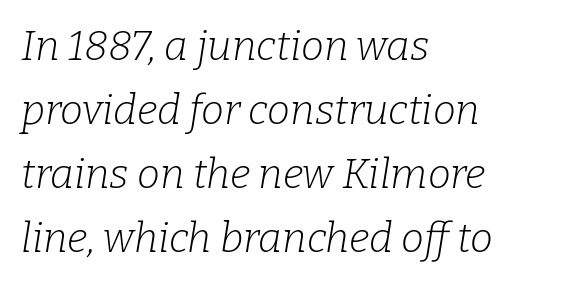
The image shows 41 px light serif type, italic (leaning right); set left-aligned, normal line spacing (1.56x), normal letter spacing, not underlined; low stroke contrast and a medium x-height.
